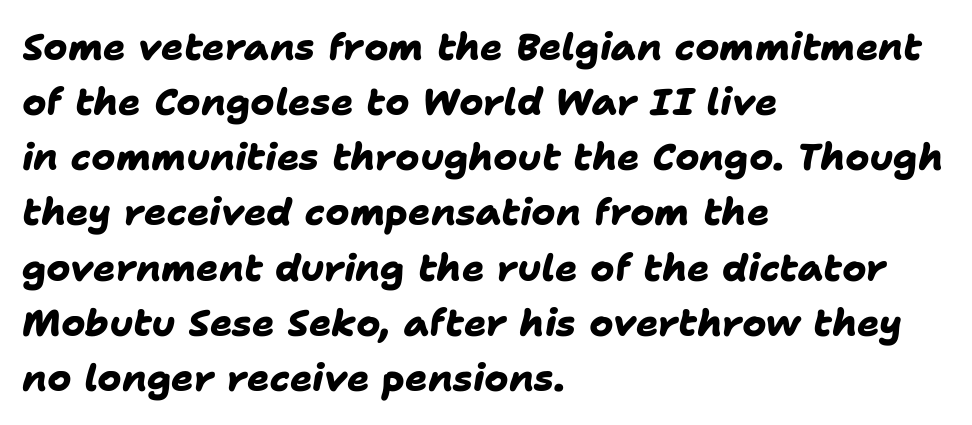
{"serif": "no", "bold": "yes", "weight": "heavy", "width": "normal", "stroke_contrast": "low", "x_height": "medium", "monospaced": "no", "underline": "no", "align": "left", "line_spacing": "normal", "line_spacing_ratio": 1.49, "letter_spacing": "normal", "letter_spacing_em": 0.0, "glyph_px": 37}
